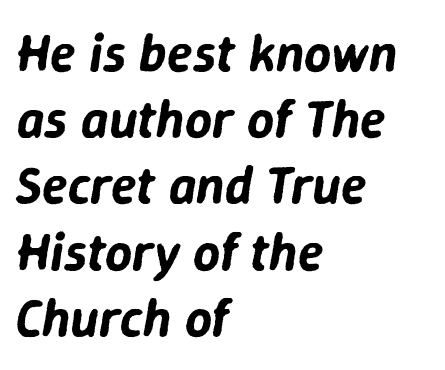
{"italic": "yes", "lean": "right", "slant_degrees": 9, "width": "normal", "stroke_contrast": "low", "x_height": "medium", "monospaced": "no", "underline": "no", "align": "left", "line_spacing": "normal", "line_spacing_ratio": 1.25, "letter_spacing": "normal", "letter_spacing_em": 0.0, "glyph_px": 53}
